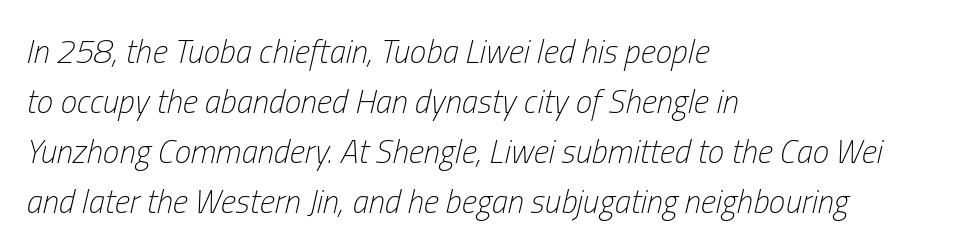
Q: Is the text bold? A: No.
Q: Is the text italic (slanted)? A: Yes, it leans right by about 13 degrees.
Q: Is the text underlined? A: No.
Q: How is the paragraph aligned? A: Left-aligned.
Q: Is the spacing between letters normal or unusually wide? A: Normal.
Q: Is the spacing between lines tight, normal or loose? A: Normal.
Q: Width (condensed, normal, or wide)? A: Condensed.
Q: Stroke contrast? A: Low.
Q: x-height? A: Medium.
Q: Monospaced? A: No.
